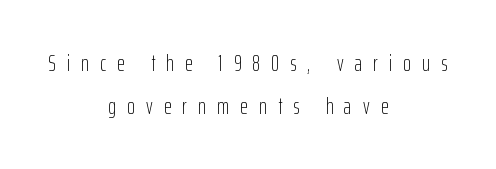
The letters look calm and open, with moderate or lighter stems. You could only call the tracking loose — the letters float apart. Leftover space on each line is divided equally before and after the words. Quick note: underline off. If you drew a line through each stem, it would be perfectly vertical.
